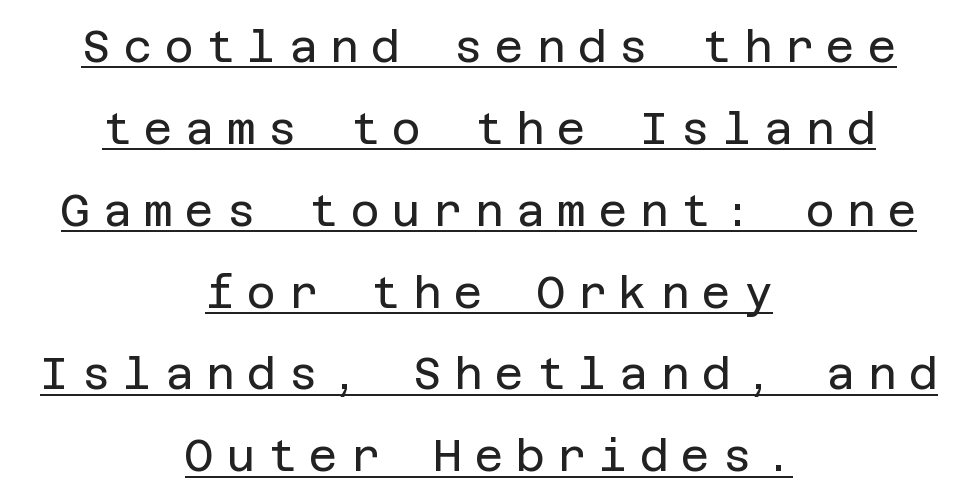
The image shows 44 px regular-weight sans-serif type, upright; set centered, line spacing 1.86x, unusually wide letter spacing (+0.29 em), underlined; low stroke contrast and a large x-height.
